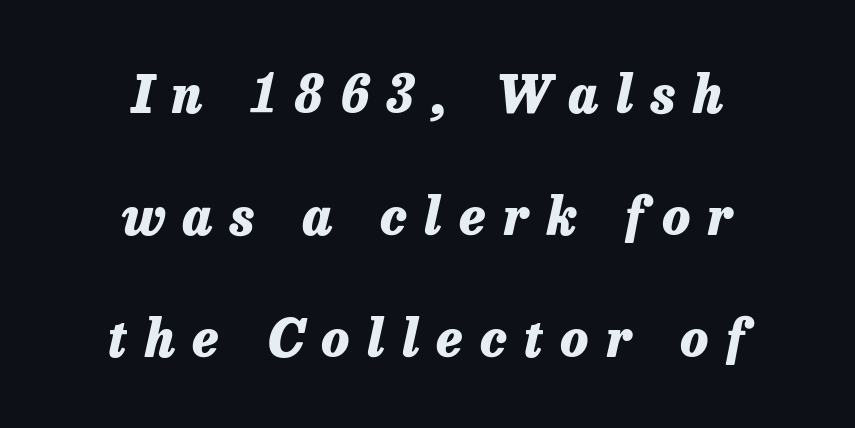
{"italic": "yes", "lean": "right", "slant_degrees": 13, "bold": "yes", "weight": "heavy", "width": "normal", "stroke_contrast": "low", "x_height": "medium", "monospaced": "no", "underline": "no", "align": "center", "line_spacing": "loose", "line_spacing_ratio": 2.39, "letter_spacing": "wide", "letter_spacing_em": 0.35, "glyph_px": 51}
